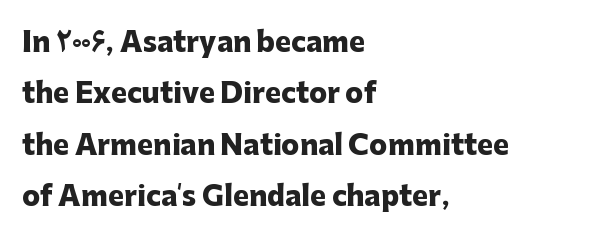
{"italic": "no", "bold": "yes", "underline": "no", "align": "left", "line_spacing": "loose", "line_spacing_ratio": 1.9, "letter_spacing": "normal", "letter_spacing_em": 0.0, "glyph_px": 27}
